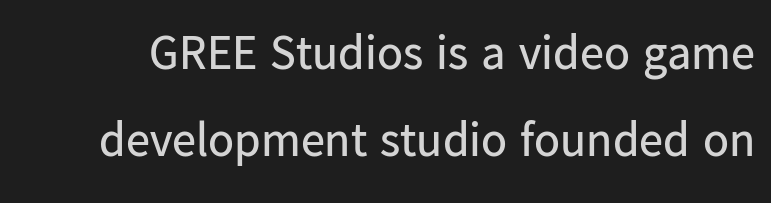
A typesetter would call this proportional, since set widths differ per character. The face looks like a standard text weight, possibly lighter. No italicization has been applied; the sample stays upright. A bare baseline throughout the passage. The face used here is rendered with its standard letterfit. Serif or sans? Sans — the stroke terminals are bare.
